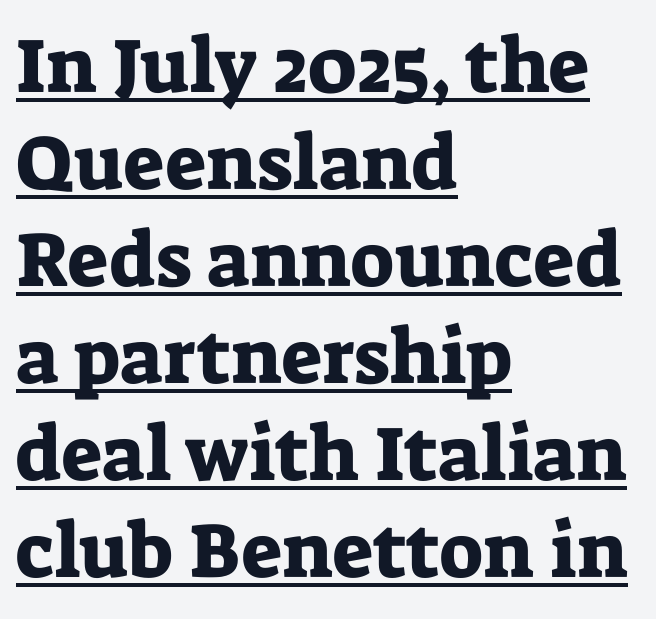
The image shows 77 px serif type, upright; set left-aligned, normal line spacing (1.26x), normal letter spacing, underlined; low stroke contrast and a medium x-height.
